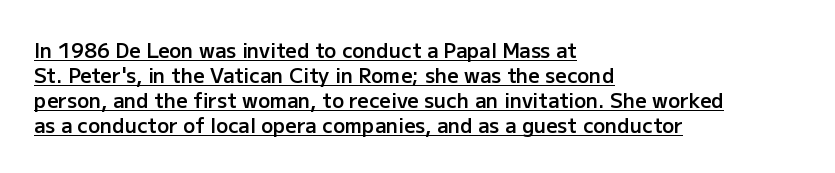
The image shows 20 px text type, upright; set left-aligned, normal line spacing (1.25x), normal letter spacing, underlined.
